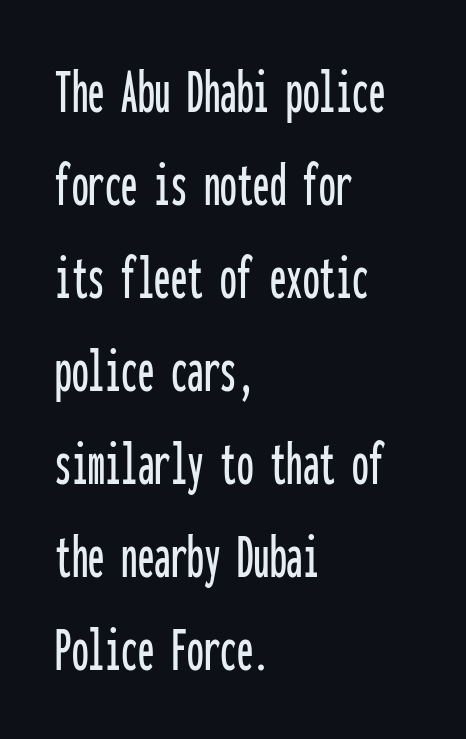
Q: Is the text italic (slanted)? A: No, it is upright.
Q: Is the typeface a serif or a sans-serif typeface? A: Sans-serif.
Q: Is the text underlined? A: No.
Q: How is the paragraph aligned? A: Left-aligned.
Q: Is the spacing between letters normal or unusually wide? A: Normal.
Q: Is the spacing between lines tight, normal or loose? A: Normal.
Q: Width (condensed, normal, or wide)? A: Condensed.
Q: Stroke contrast? A: Low.
Q: x-height? A: Medium.
Q: Monospaced? A: Yes.
